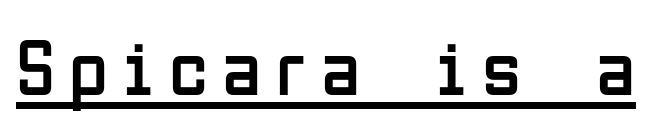
Q: Is the text bold? A: No.
Q: Is the text italic (slanted)? A: No, it is upright.
Q: Is the typeface a serif or a sans-serif typeface? A: Sans-serif.
Q: Is the text underlined? A: Yes.
Q: Width (condensed, normal, or wide)? A: Condensed.
Q: Stroke contrast? A: Low.
Q: x-height? A: Medium.
Q: Monospaced? A: No.
